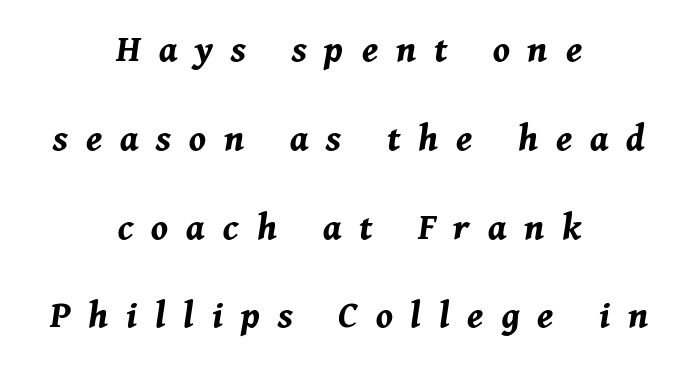
The image shows 40 px bold type, italic (leaning right); set centered, loose line spacing (2.22x), unusually wide letter spacing (+0.45 em), not underlined; medium stroke contrast and a medium x-height.
